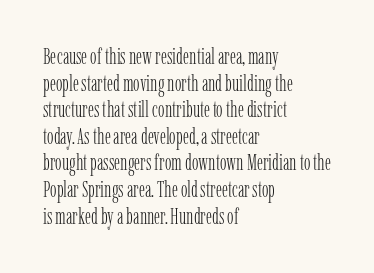
{"italic": "no", "bold": "no", "underline": "no", "align": "left", "line_spacing_ratio": 1.21, "letter_spacing": "normal", "letter_spacing_em": 0.0, "glyph_px": 22}
